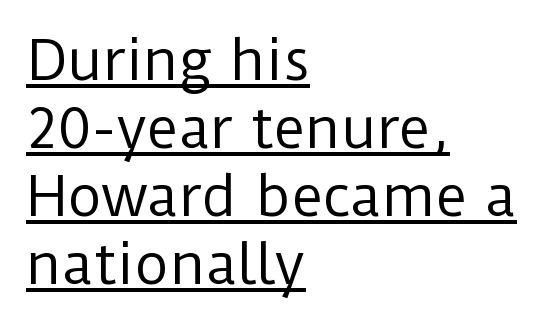
Every word sits above its own underline. These lines were composed using upright roman letters. Think of a printed novel: that variable character pitch is what you see here. The compositor pushed each line to the left boundary. The weight tops out at a normal text grade.
